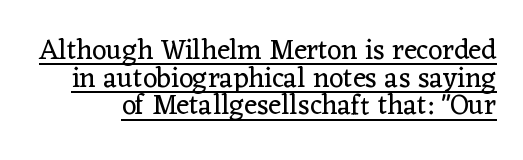
Q: Is the text bold? A: No.
Q: Is the text italic (slanted)? A: No, it is upright.
Q: Is the typeface a serif or a sans-serif typeface? A: Serif.
Q: Is the text underlined? A: Yes.
Q: Is the spacing between letters normal or unusually wide? A: Normal.
Q: Is the spacing between lines tight, normal or loose? A: Tight.
Q: Width (condensed, normal, or wide)? A: Normal.
Q: Stroke contrast? A: Low.
Q: x-height? A: Medium.
Q: Monospaced? A: No.
